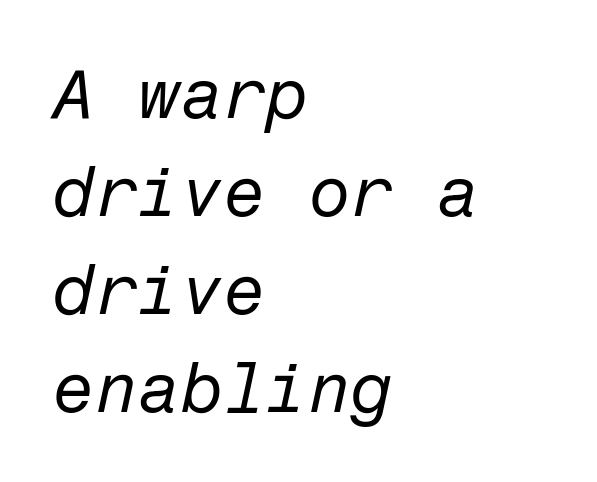
Q: Is the text bold? A: No.
Q: Is the text italic (slanted)? A: Yes, it leans right by about 12 degrees.
Q: Is the text underlined? A: No.
Q: How is the paragraph aligned? A: Left-aligned.
Q: Is the spacing between letters normal or unusually wide? A: Normal.
Q: Is the spacing between lines tight, normal or loose? A: Normal.
Q: Width (condensed, normal, or wide)? A: Normal.
Q: Stroke contrast? A: Low.
Q: x-height? A: Medium.
